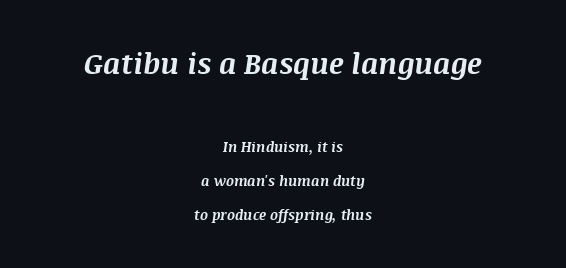
The image shows 29 px bold type, italic (leaning right); set centered, loose line spacing (2.44x), normal letter spacing, not underlined; the first (top) block is 2.07x larger; medium stroke contrast and a large x-height.
